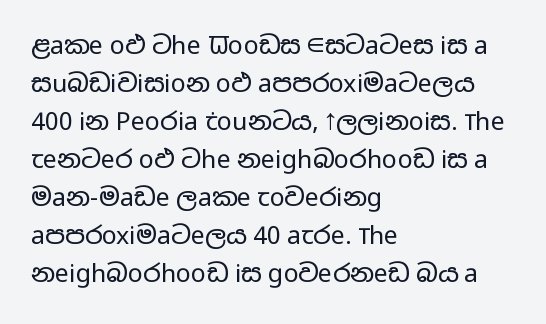
{"italic": "no", "bold": "no", "underline": "no", "align": "left", "line_spacing": "normal", "line_spacing_ratio": 1.52, "letter_spacing": "normal", "letter_spacing_em": 0.0, "glyph_px": 25}
